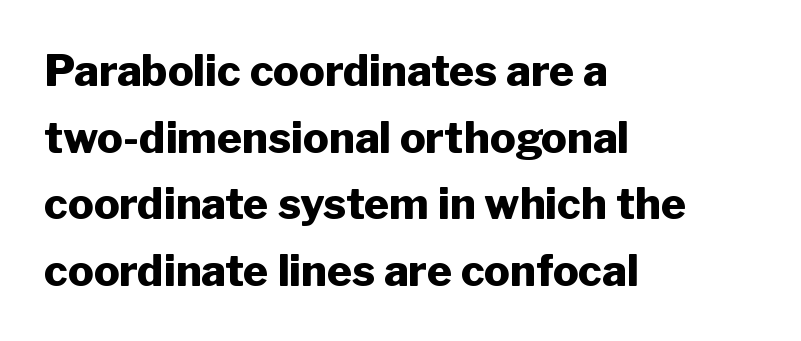
Does extra space separate the letters? No, they use regular spacing. The line-height multiplier appears to be the usual default. Looks like regular typesetting: each glyph gets only the width it needs. The font's upright variant was chosen for this text. Grotesque or geometric, the face here clearly has no serifs.
